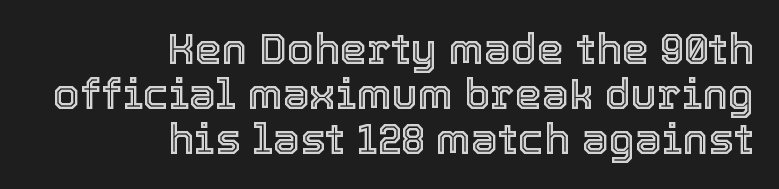
{"italic": "no", "width": "normal", "x_height": "medium", "monospaced": "no", "underline": "no", "align": "right", "line_spacing": "tight", "line_spacing_ratio": 1.05, "letter_spacing": "normal", "letter_spacing_em": 0.0, "glyph_px": 43}
